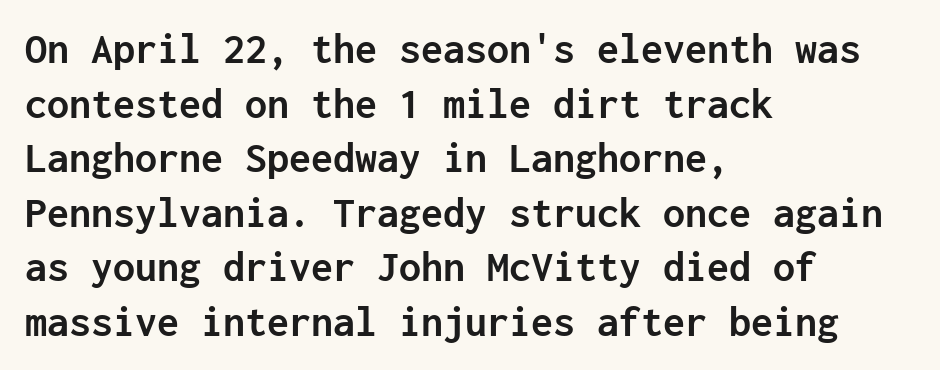
The letters carry no serifs — their stems end cleanly without finishing strokes. Do the letters lean? They stand straight. These lines are set flush left with a ragged right edge. This is heavy type, rendered in bold. The rendering uses typewriter-style spacing with identical character cells.
